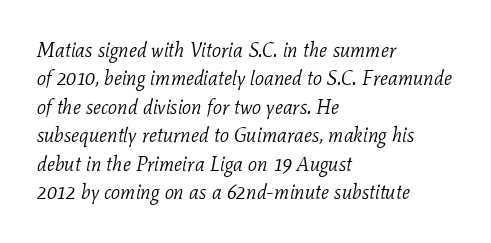
Letter spacing: default. The space directly below the letters is spotless. Is the type slanted? Yes — the strokes lean at a clear angle. Weight: in the light-to-regular range. Rows of type keep a routine distance in the vertical direction. The text block is weighted toward the left margin, trailing off unevenly rightward.
